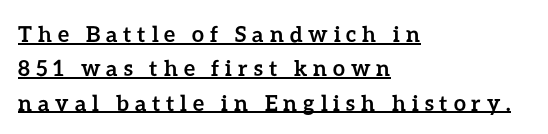
The words here are underlined. One-word summary of the alignment: left. Style check: upright. Words appear elongated and porous because spacing is wide.
